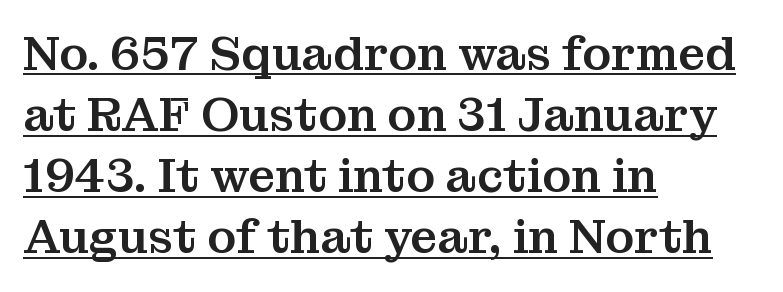
Q: Is the text italic (slanted)? A: No, it is upright.
Q: Is the typeface a serif or a sans-serif typeface? A: Serif.
Q: Is the text underlined? A: Yes.
Q: How is the paragraph aligned? A: Left-aligned.
Q: Is the spacing between letters normal or unusually wide? A: Normal.
Q: Is the spacing between lines tight, normal or loose? A: Normal.
Q: Width (condensed, normal, or wide)? A: Normal.
Q: Stroke contrast? A: Medium.
Q: x-height? A: Medium.
Q: Monospaced? A: No.
